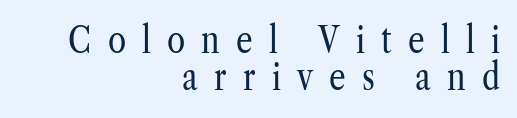
{"serif": "yes", "italic": "no", "bold": "no", "weight": "regular", "width": "condensed", "stroke_contrast": "low", "x_height": "medium", "monospaced": "no", "underline": "no", "align": "right", "line_spacing": "tight", "line_spacing_ratio": 1.01, "letter_spacing": "wide", "letter_spacing_em": 0.44, "glyph_px": 37}
